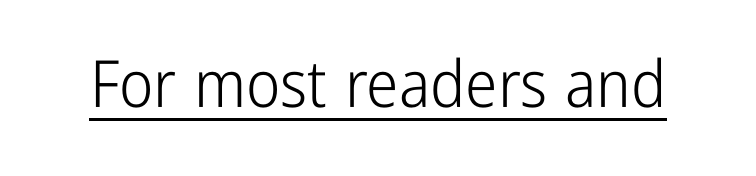
{"serif": "no", "italic": "no", "bold": "no", "weight": "light", "width": "condensed", "stroke_contrast": "low", "x_height": "medium", "monospaced": "no", "underline": "yes", "letter_spacing": "normal", "letter_spacing_em": 0.0, "glyph_px": 65}
